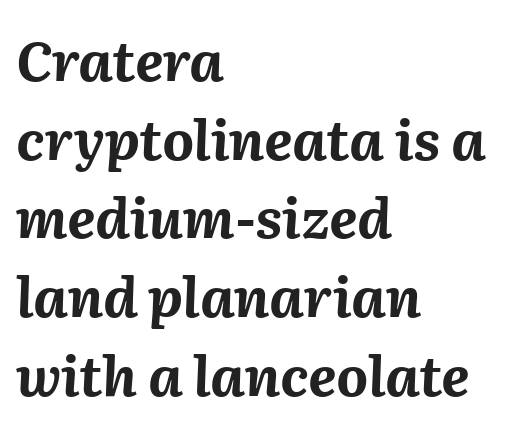
{"italic": "yes", "lean": "right", "slant_degrees": 2, "bold": "yes", "weight": "bold", "width": "normal", "stroke_contrast": "medium", "x_height": "medium", "monospaced": "no", "underline": "no", "align": "left", "line_spacing": "normal", "line_spacing_ratio": 1.43, "letter_spacing": "normal", "letter_spacing_em": 0.0, "glyph_px": 55}
